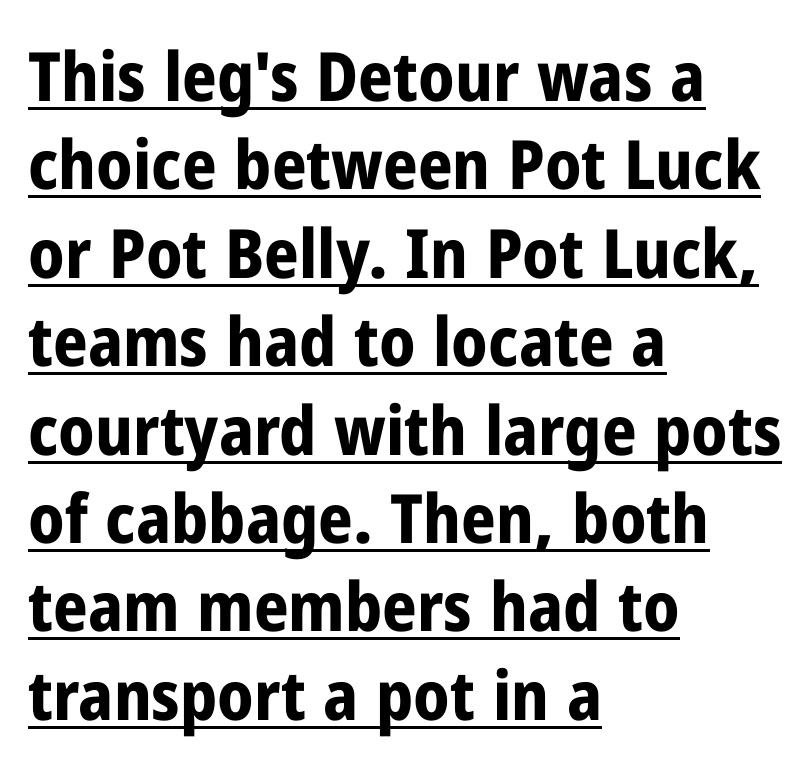
Q: Is the text bold? A: Yes.
Q: Is the text italic (slanted)? A: No, it is upright.
Q: Is the typeface a serif or a sans-serif typeface? A: Sans-serif.
Q: Is the text underlined? A: Yes.
Q: How is the paragraph aligned? A: Left-aligned.
Q: Is the spacing between letters normal or unusually wide? A: Normal.
Q: Is the spacing between lines tight, normal or loose? A: Normal.
Q: Width (condensed, normal, or wide)? A: Condensed.
Q: Stroke contrast? A: Low.
Q: x-height? A: Medium.
Q: Monospaced? A: No.
